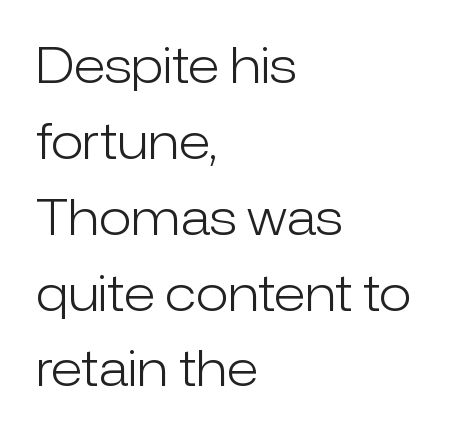
{"serif": "no", "italic": "no", "bold": "no", "weight": "light", "width": "normal", "stroke_contrast": "low", "x_height": "medium", "monospaced": "no", "underline": "no", "align": "left", "line_spacing": "normal", "line_spacing_ratio": 1.58, "letter_spacing": "normal", "letter_spacing_em": 0.0, "glyph_px": 48}
